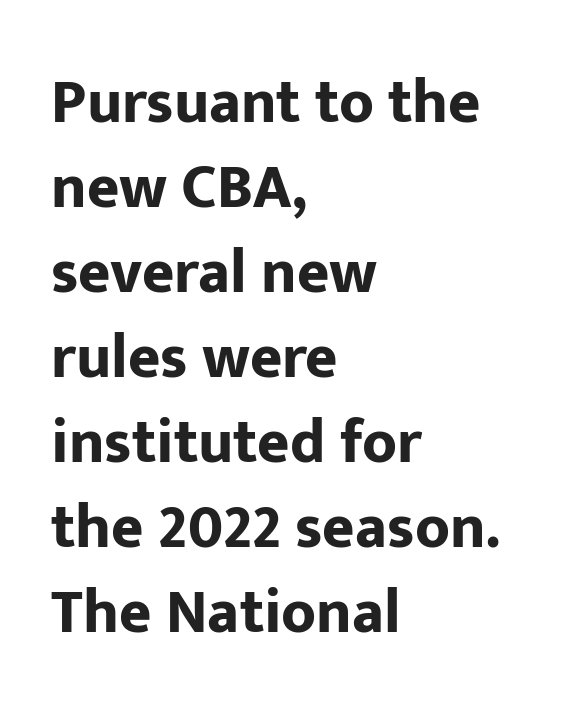
The image shows 62 px bold sans-serif type, upright; set left-aligned, normal line spacing (1.37x), normal letter spacing, not underlined; low stroke contrast and a medium x-height.
